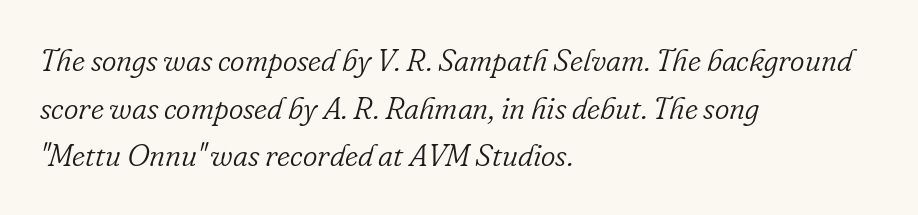
Line beginnings align vertically; line endings do not. The face used here has a pronounced slope to its letters. Summary of vertical rhythm: regular, with standard interline spacing. The gaps between neighbouring characters are ordinary and unremarkable. Examine the stroke ends and you'll spot serifs. Character widths vary here, with narrow letters taking less room than wide ones.
